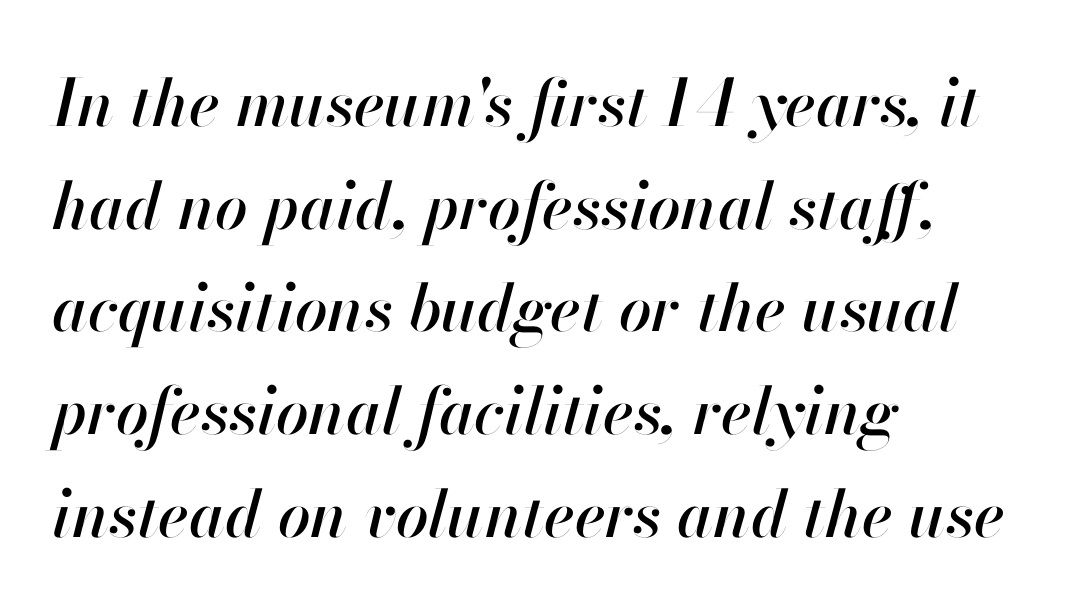
The image shows 65 px text type, italic (leaning right); set left-aligned, normal line spacing (1.58x), normal letter spacing, not underlined; high stroke contrast and a small x-height.
